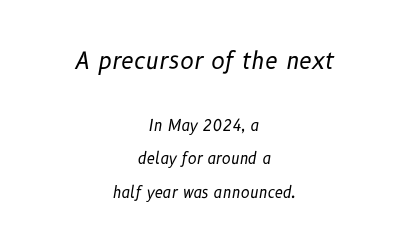
The first block has been scaled up relative to the second. Is the block centered? Yes — each line is placed symmetrically about the middle. Standard letterfit; no display-style spreading of the glyphs. Stroke thickness stays within the range of a standard reading face or lighter.
